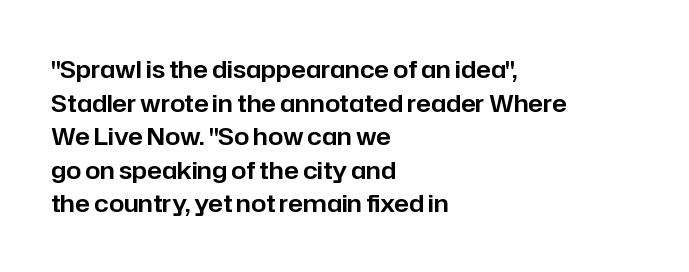
The image shows 24 px text type, upright; set left-aligned, normal line spacing (1.4x), normal letter spacing, not underlined.
